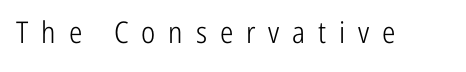
The image shows 30 px light, condensed sans-serif type, upright; set unusually wide letter spacing (+0.43 em), not underlined; low stroke contrast and a medium x-height.
